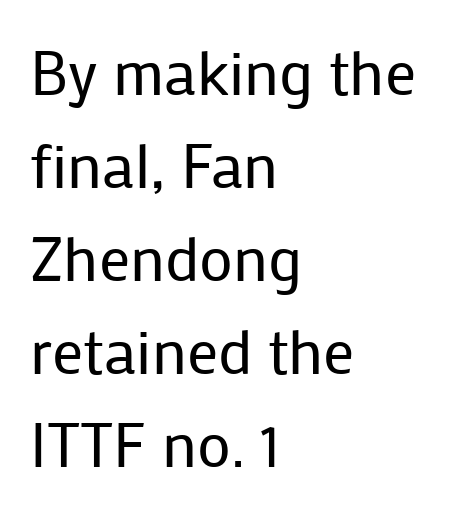
The rendering uses natural spacing where letterforms have individual widths. No feet cap the strokes, marking this as sans-serif type. No extra tracking has been applied to these lines. Line spacing here is normal. If you drew a ruler down the left edge, every line would touch it. Descenders hang freely into open space.
